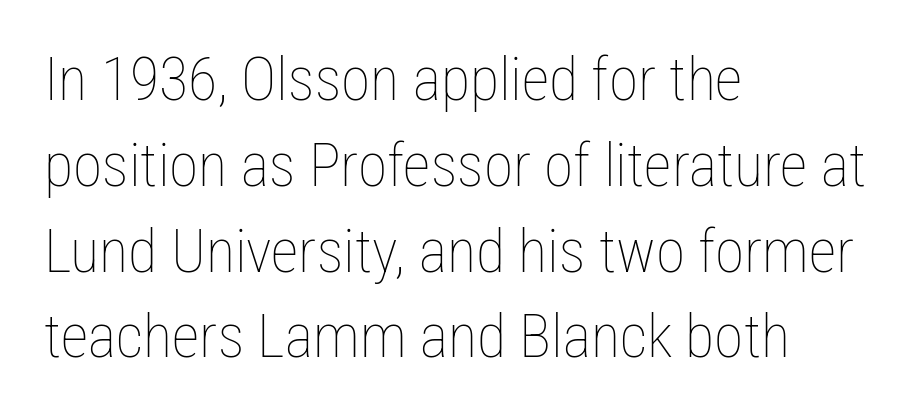
The image shows 60 px thin, condensed type, upright; set left-aligned, normal line spacing (1.43x), normal letter spacing, not underlined; low stroke contrast and a medium x-height.
